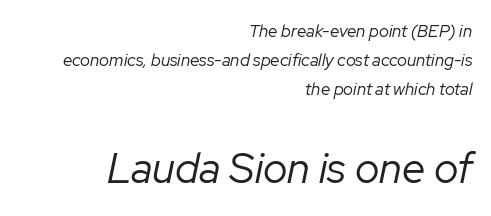
{"italic": "yes", "lean": "right", "slant_degrees": 12, "bold": "no", "weight": "regular", "width": "normal", "stroke_contrast": "low", "x_height": "medium", "monospaced": "no", "underline": "no", "align": "right", "line_spacing_ratio": 1.72, "letter_spacing": "normal", "letter_spacing_em": 0.0, "larger_block": "second", "size_ratio": 2.47, "glyph_px": 42}
